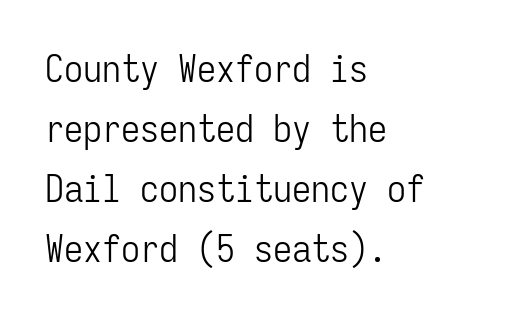
{"serif": "no", "italic": "no", "bold": "no", "weight": "light", "width": "condensed", "stroke_contrast": "low", "x_height": "medium", "monospaced": "yes", "underline": "no", "align": "left", "line_spacing": "normal", "line_spacing_ratio": 1.58, "letter_spacing": "normal", "letter_spacing_em": 0.0, "glyph_px": 38}
